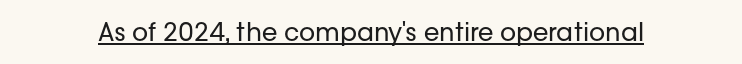
The image shows 25 px text type, upright; set normal letter spacing, underlined.
